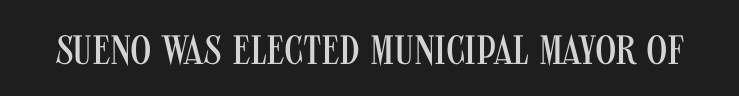
Q: Is the text bold? A: No.
Q: Is the text italic (slanted)? A: No, it is upright.
Q: Is the typeface a serif or a sans-serif typeface? A: Sans-serif.
Q: Is the text underlined? A: No.
Q: Is the spacing between letters normal or unusually wide? A: Normal.
Q: Width (condensed, normal, or wide)? A: Condensed.
Q: Stroke contrast? A: Medium.
Q: x-height? A: Large.
Q: Monospaced? A: No.
